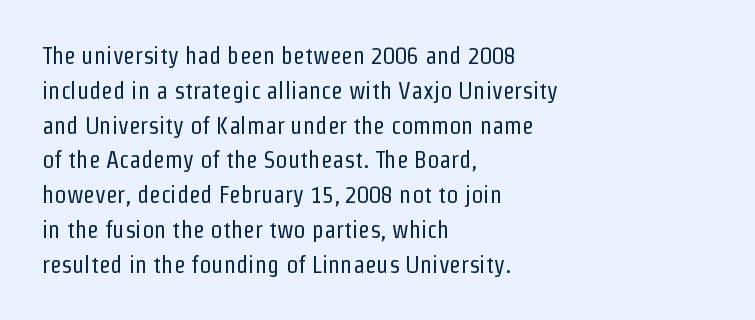
Q: Is the text bold? A: No.
Q: Is the text italic (slanted)? A: No, it is upright.
Q: Is the text underlined? A: No.
Q: How is the paragraph aligned? A: Left-aligned.
Q: Is the spacing between letters normal or unusually wide? A: Normal.
Q: Is the spacing between lines tight, normal or loose? A: Normal.
